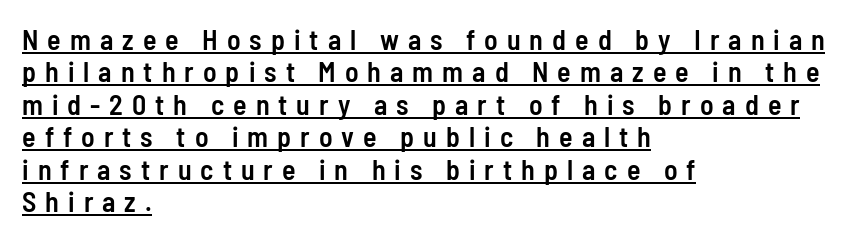
The image shows 28 px semibold, condensed sans-serif type, upright; set left-aligned, line spacing 1.16x, unusually wide letter spacing (+0.32 em), underlined; low stroke contrast and a medium x-height.
